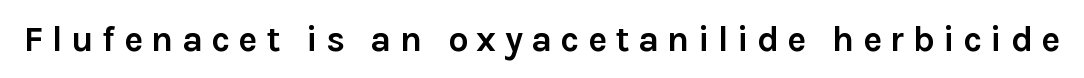
{"serif": "no", "italic": "no", "bold": "yes", "weight": "semibold", "width": "normal", "stroke_contrast": "low", "x_height": "medium", "monospaced": "no", "underline": "no", "letter_spacing": "wide", "letter_spacing_em": 0.23, "glyph_px": 36}
